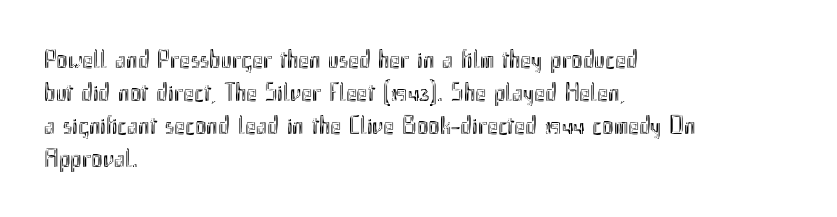
Q: Is the text italic (slanted)? A: No, it is upright.
Q: Is the text underlined? A: No.
Q: How is the paragraph aligned? A: Left-aligned.
Q: Is the spacing between letters normal or unusually wide? A: Normal.
Q: Is the spacing between lines tight, normal or loose? A: Normal.
